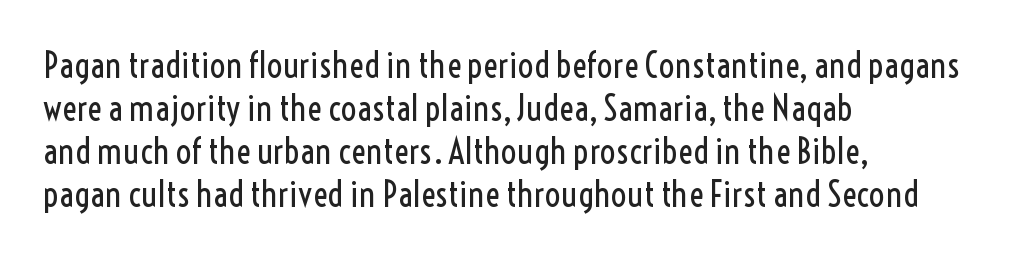
{"serif": "no", "italic": "no", "bold": "no", "weight": "regular", "width": "condensed", "x_height": "medium", "monospaced": "no", "underline": "no", "align": "left", "line_spacing_ratio": 1.23, "letter_spacing": "normal", "letter_spacing_em": 0.0, "glyph_px": 35}
